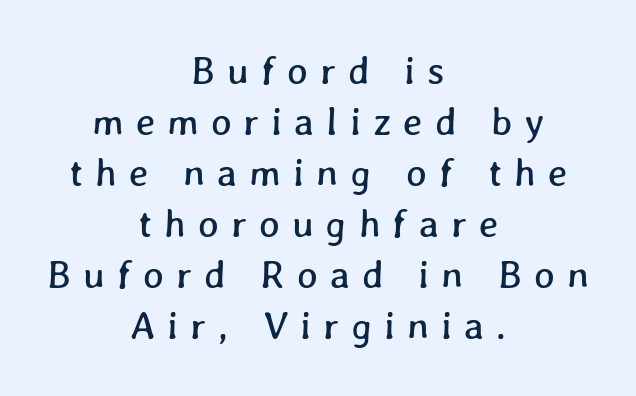
Neither beginnings nor endings align; midpoints do. The space between consecutive lines is moderate. Spacing verdict: proportional, widths tailored to each character. Compared with typical body copy, the letter spacing here is much looser. A clean baseline with only descenders dipping below it.
